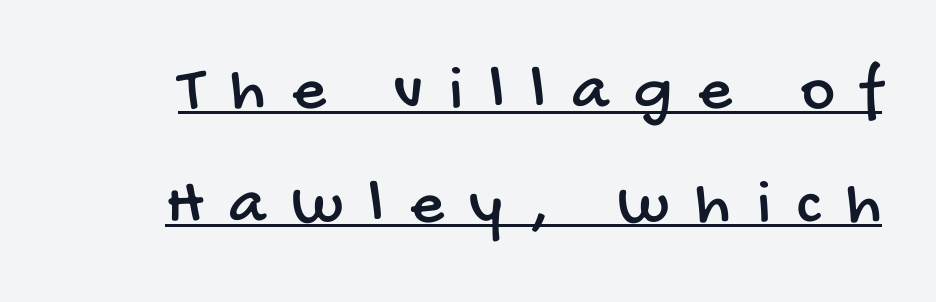
Looks like someone drew a line under every word here. The face used here is rendered with a markedly widened letterfit. Character widths vary here, with narrow letters taking less room than wide ones. A sans-serif font was chosen for this passage.
